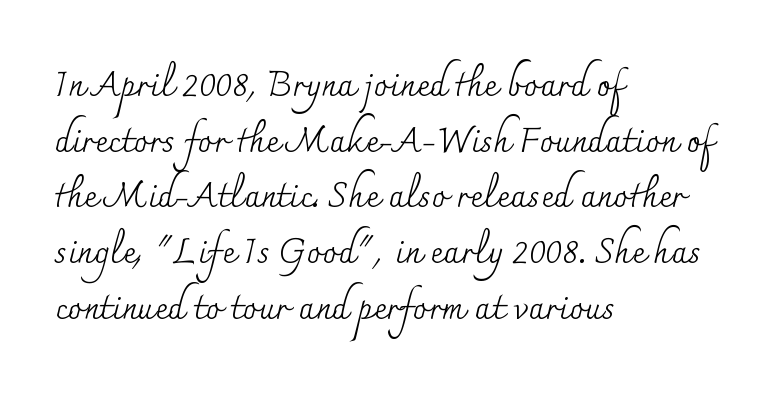
The image shows 35 px regular-weight serif type; set left-aligned, normal line spacing (1.59x), normal letter spacing, not underlined; medium stroke contrast and a small x-height.
